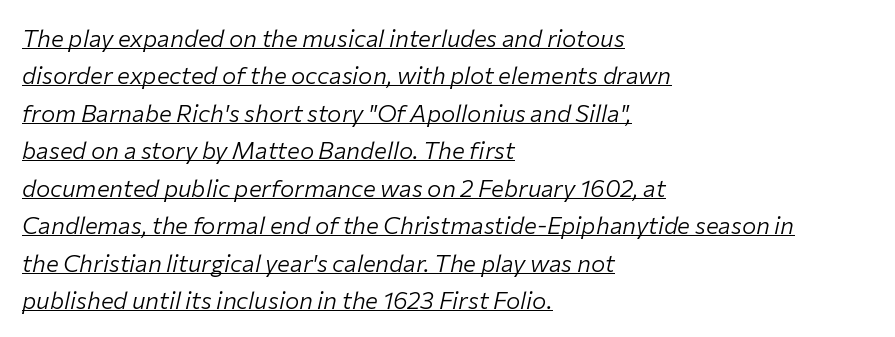
The image shows 24 px text type, italic (leaning right); set left-aligned, normal line spacing (1.56x), normal letter spacing, underlined.
